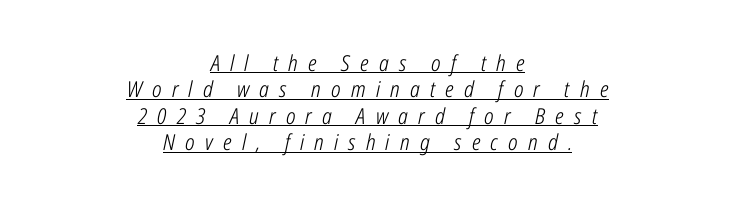
Q: Is the text bold? A: No.
Q: Is the text italic (slanted)? A: Yes, it leans right by about 12 degrees.
Q: Is the text underlined? A: Yes.
Q: How is the paragraph aligned? A: Centered.
Q: Is the spacing between letters normal or unusually wide? A: Unusually wide.
